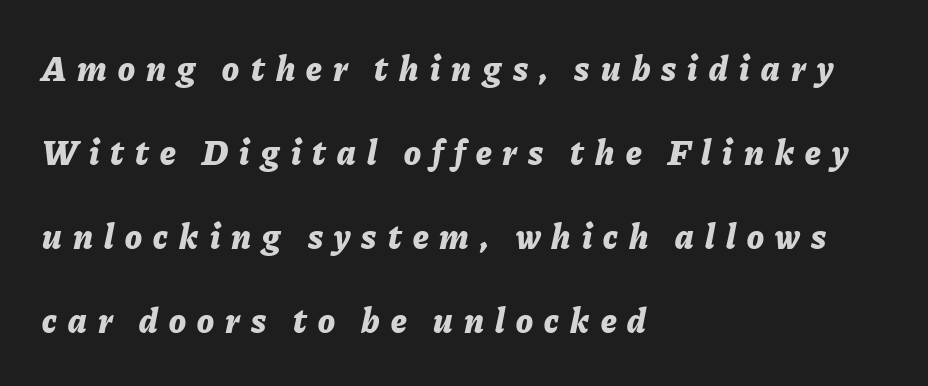
{"italic": "yes", "lean": "right", "slant_degrees": 11, "bold": "yes", "weight": "bold", "width": "normal", "stroke_contrast": "low", "x_height": "medium", "monospaced": "no", "underline": "no", "align": "left", "line_spacing": "loose", "line_spacing_ratio": 2.4, "letter_spacing": "wide", "letter_spacing_em": 0.32, "glyph_px": 35}
